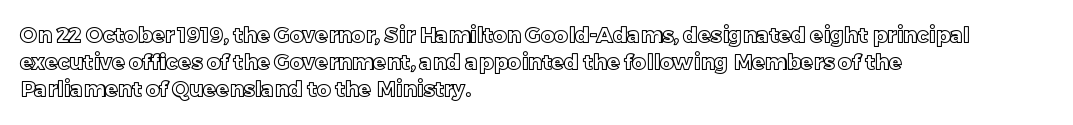
The letters stand straight up with perfectly vertical stems. Tracking here is standard; glyphs follow each other at the usual distance. Whoever set this chose a conventional vertical rhythm. The paragraph has a hard left edge and a soft right edge. Has an underline been added? It has not.
